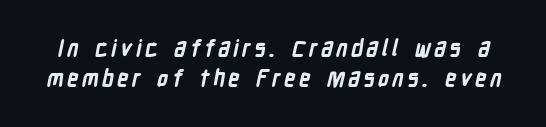
The image shows 22 px bold type; set normal line spacing (1.35x), not underlined.
